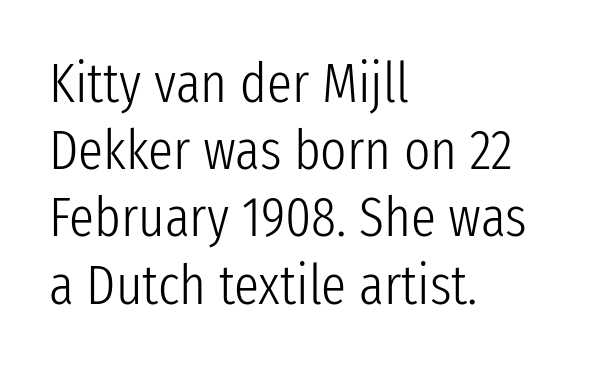
{"serif": "no", "italic": "no", "bold": "no", "weight": "light", "width": "condensed", "stroke_contrast": "low", "x_height": "medium", "monospaced": "no", "underline": "no", "align": "left", "line_spacing_ratio": 1.2, "letter_spacing": "normal", "letter_spacing_em": 0.0, "glyph_px": 56}
